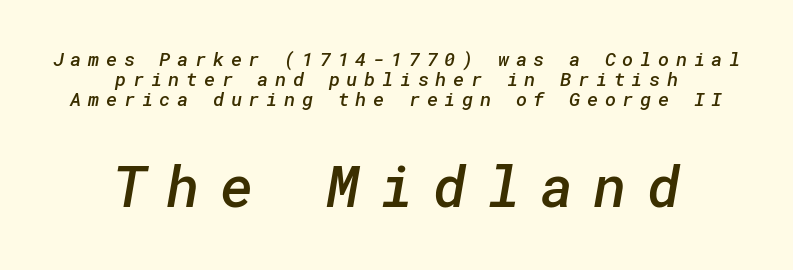
The passage shown stacks its lines with hardly any gap. Visually the block forms a symmetrical silhouette, jagged on both flanks. The tracking reads as deliberately expanded to a designer's eye. The face used here is a sans, in the tradition of grotesques and geometrics. Underlining? Definitely not there. Every letter is mildly thick-stroked: semibold rather than bold.
